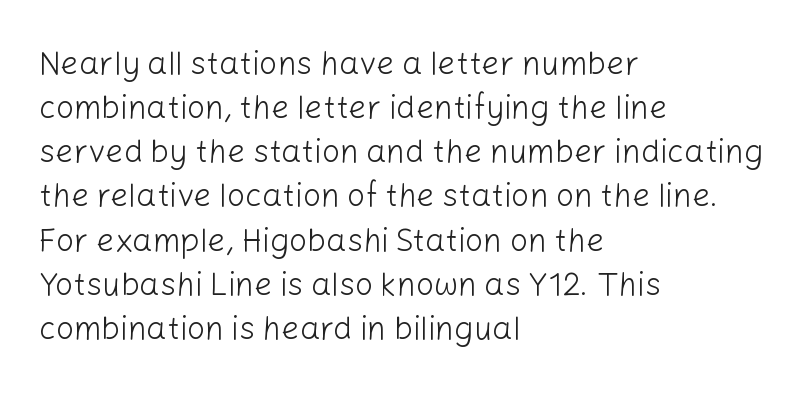
Each letter keeps its own natural width here, so spacing adapts to shape. Compared with typical paragraphs, the rows here are spaced about the same. The string is rendered with underlining switched off. Weight: regular or lighter. Default kerning and tracking; the words read as compact shapes.
